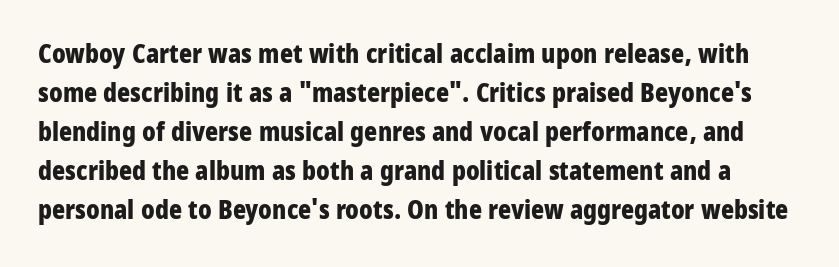
Q: Is the text bold? A: Yes.
Q: Is the text italic (slanted)? A: No, it is upright.
Q: Is the text underlined? A: No.
Q: Is the spacing between letters normal or unusually wide? A: Normal.
Q: Is the spacing between lines tight, normal or loose? A: Normal.
